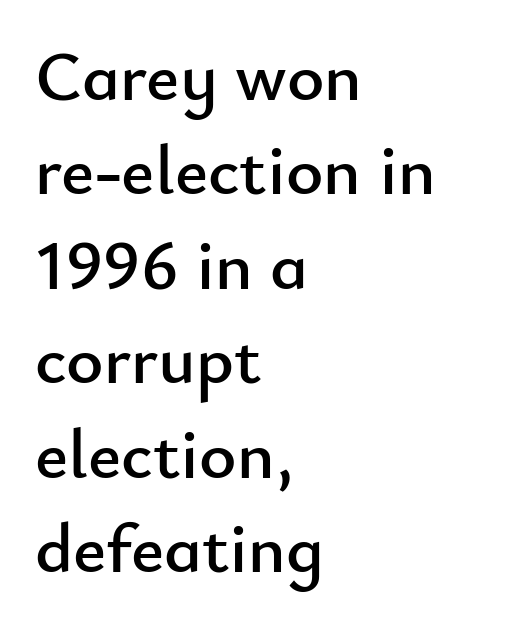
Leading: standard. The ragged edge is on the right, which tells us the setting is flush left. No feet cap the strokes, marking this as sans-serif type. Looks like regular typesetting: each glyph gets only the width it needs. Each row of text sits above clean, open space. It's the straight-up-and-down kind of type.
